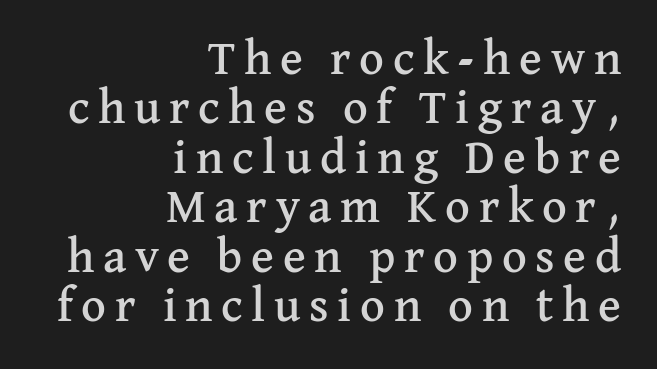
Q: Is the text italic (slanted)? A: No, it is upright.
Q: Is the typeface a serif or a sans-serif typeface? A: Serif.
Q: Is the text underlined? A: No.
Q: How is the paragraph aligned? A: Right-aligned.
Q: Is the spacing between lines tight, normal or loose? A: Tight.
Q: Width (condensed, normal, or wide)? A: Normal.
Q: Stroke contrast? A: Medium.
Q: x-height? A: Medium.
Q: Monospaced? A: No.
